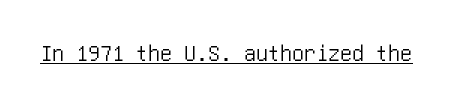
Q: Is the text italic (slanted)? A: No, it is upright.
Q: Is the text underlined? A: Yes.
Q: Is the spacing between letters normal or unusually wide? A: Normal.
